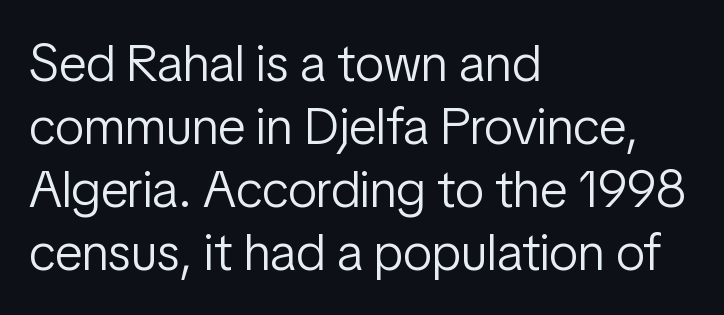
Compared with typical body copy, the letter spacing here is the same. Upright lettering throughout. Underline: absent. Caption: multi-line text, flush left, ragged right.
